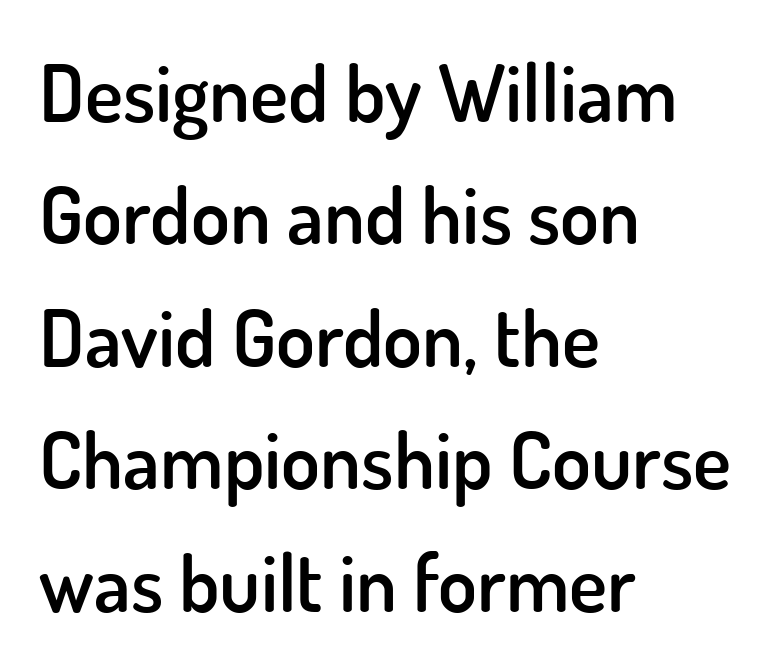
The paragraph shown leans on its left margin. The type sits square on the baseline with zero lean. The glyphs are unaccompanied by any horizontal stroke below them. The block of text has a typical density, with ordinary space between rows.
